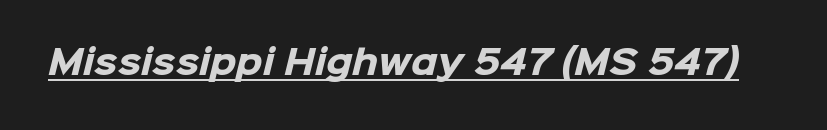
Q: Is the text bold? A: Yes.
Q: Is the typeface a serif or a sans-serif typeface? A: Sans-serif.
Q: Is the text underlined? A: Yes.
Q: Is the spacing between letters normal or unusually wide? A: Normal.
Q: Width (condensed, normal, or wide)? A: Normal.
Q: Stroke contrast? A: Low.
Q: x-height? A: Medium.
Q: Monospaced? A: No.
